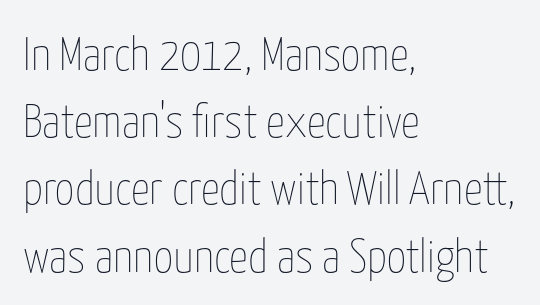
Q: Is the text bold? A: No.
Q: Is the text italic (slanted)? A: No, it is upright.
Q: Is the text underlined? A: No.
Q: How is the paragraph aligned? A: Left-aligned.
Q: Is the spacing between letters normal or unusually wide? A: Normal.
Q: Is the spacing between lines tight, normal or loose? A: Normal.
Q: Width (condensed, normal, or wide)? A: Condensed.
Q: Stroke contrast? A: Low.
Q: x-height? A: Medium.
Q: Monospaced? A: No.
